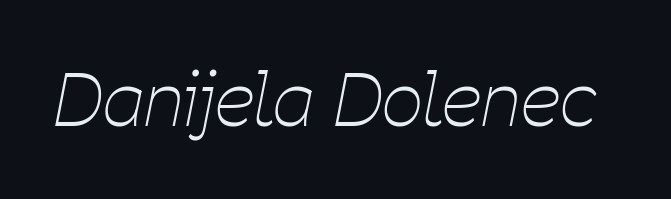
The strip under each line holds only bare page. Posture: slanted. These lines keep a tight, regular rhythm from letter to letter. Stroke thickness stays within the range of a standard reading face or lighter. This sample has the flowing, uneven cadence of proportional lettering.
